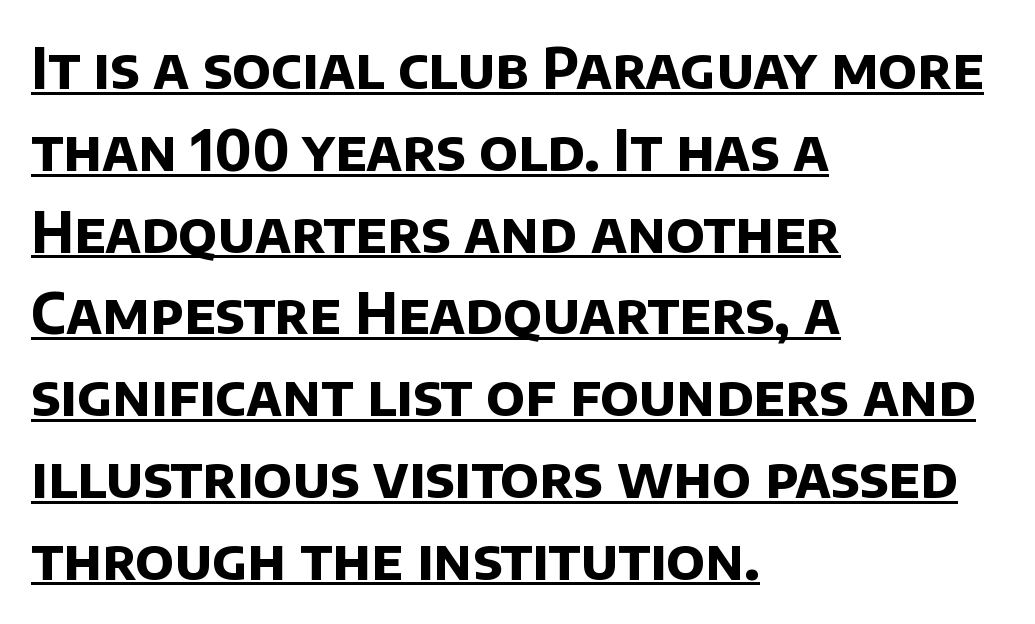
The image shows 56 px bold sans-serif type; set left-aligned, normal line spacing (1.46x), normal letter spacing, underlined; low stroke contrast and a large x-height.
